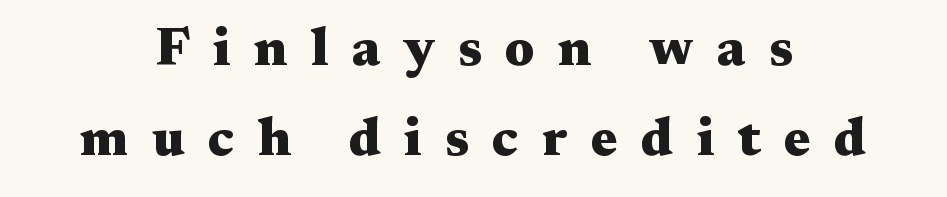
{"serif": "yes", "italic": "no", "bold": "yes", "weight": "heavy", "width": "wide", "stroke_contrast": "medium", "x_height": "medium", "monospaced": "no", "underline": "no", "align": "center", "line_spacing": "normal", "line_spacing_ratio": 1.7, "letter_spacing": "wide", "letter_spacing_em": 0.44, "glyph_px": 53}
